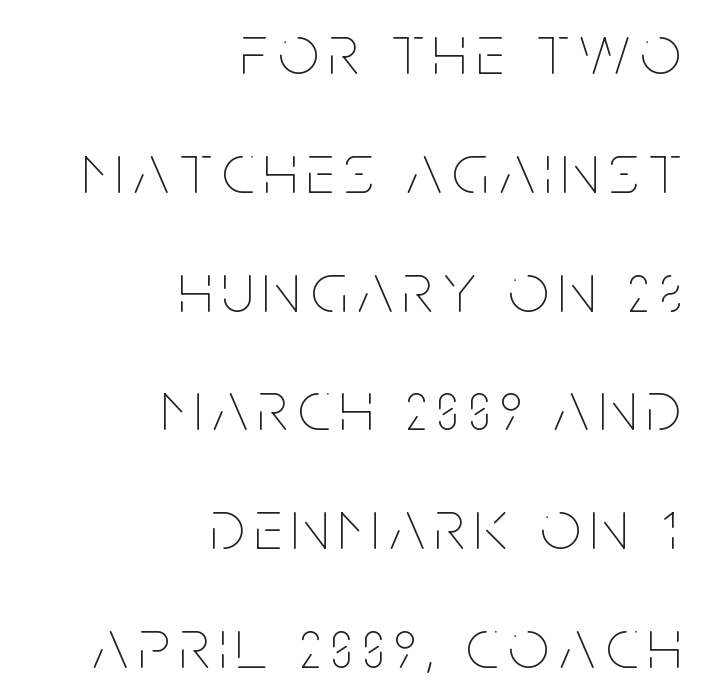
The image shows 72 px thin, condensed type, upright; set right-aligned, normal line spacing (1.65x), not underlined; low stroke contrast and a large x-height.
